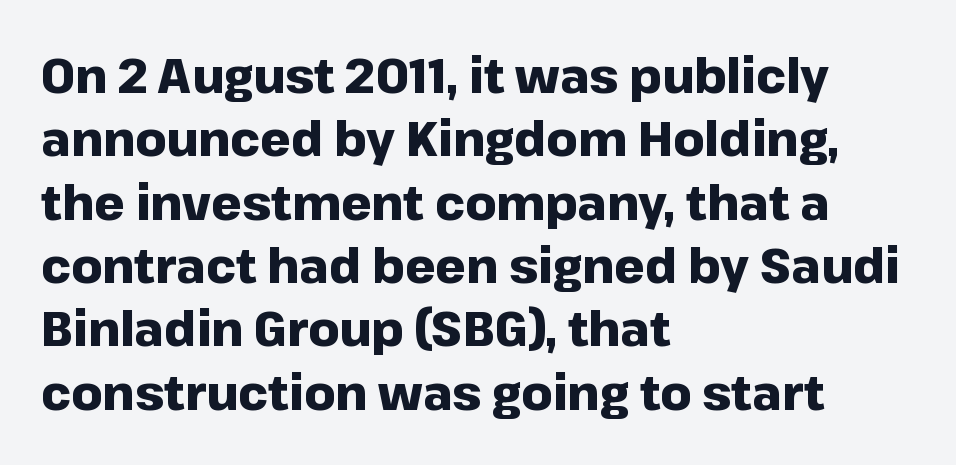
Between one letter and the next there's only the usual sliver of space. The ragged edge is on the right, which tells us the setting is flush left. Is this a fixed-width face? No — the glyphs have proportional, varying widths. Baseline-to-baseline distance is the conventional proportion of letter height. Honestly, there is no underline to notice here at all. Heft: maximum for text — a bold.
